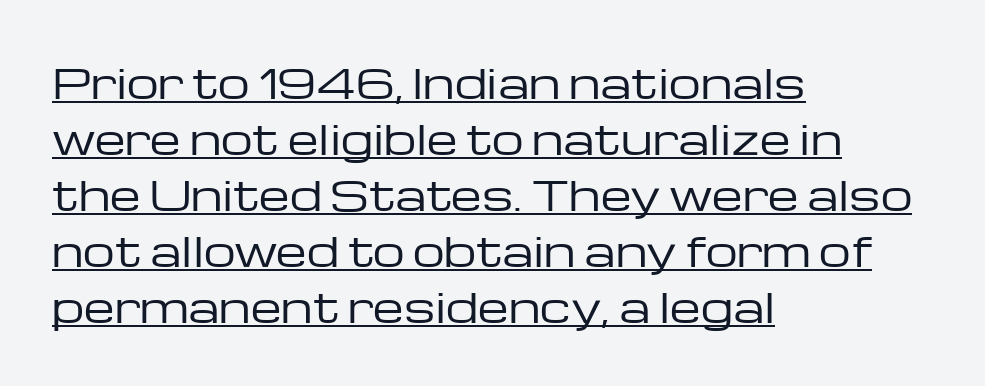
Q: Is the text bold? A: No.
Q: Is the text italic (slanted)? A: No, it is upright.
Q: Is the typeface a serif or a sans-serif typeface? A: Sans-serif.
Q: Is the text underlined? A: Yes.
Q: How is the paragraph aligned? A: Left-aligned.
Q: Is the spacing between letters normal or unusually wide? A: Normal.
Q: Is the spacing between lines tight, normal or loose? A: Normal.
Q: Width (condensed, normal, or wide)? A: Wide.
Q: Stroke contrast? A: Low.
Q: x-height? A: Medium.
Q: Monospaced? A: No.
